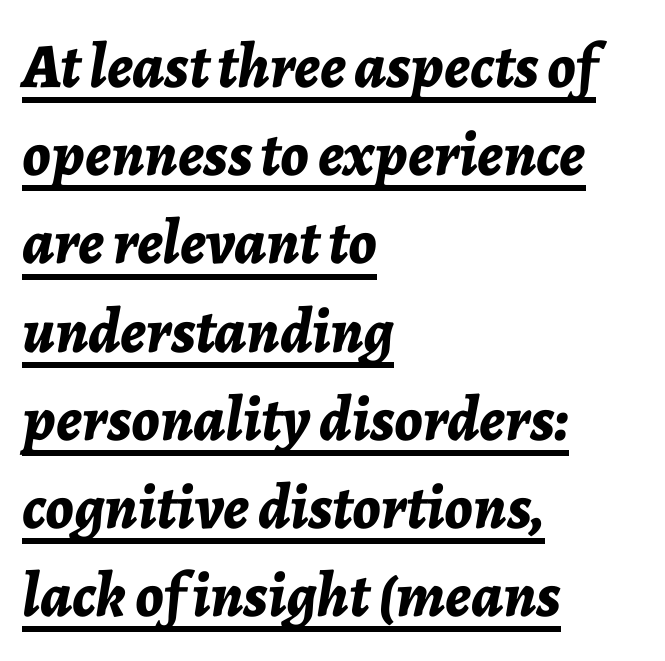
Q: Is the text bold? A: Yes.
Q: Is the text italic (slanted)? A: Yes, it leans right by about 7 degrees.
Q: Is the text underlined? A: Yes.
Q: How is the paragraph aligned? A: Left-aligned.
Q: Is the spacing between letters normal or unusually wide? A: Normal.
Q: Is the spacing between lines tight, normal or loose? A: Normal.
Q: Width (condensed, normal, or wide)? A: Normal.
Q: Stroke contrast? A: Low.
Q: x-height? A: Medium.
Q: Monospaced? A: No.
